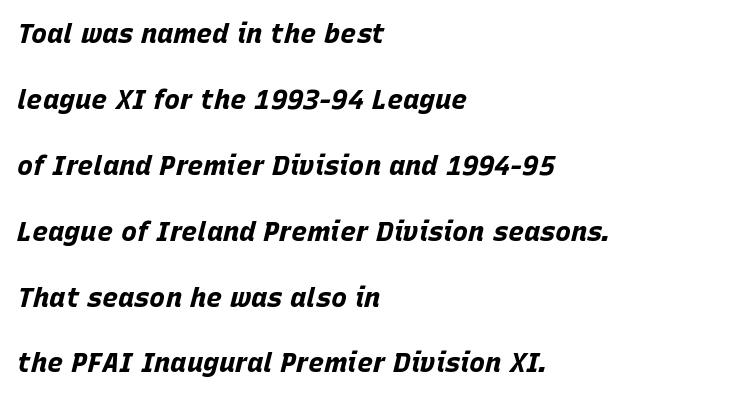
The image shows 27 px bold type, italic (leaning right); set left-aligned, loose line spacing (2.44x), normal letter spacing, not underlined.
